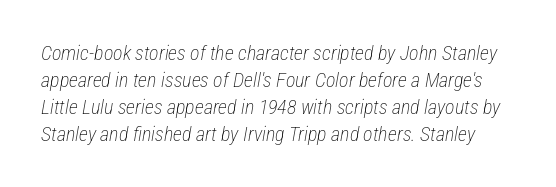
The image shows 20 px text type, italic (leaning right); set normal line spacing (1.35x), normal letter spacing, not underlined.
